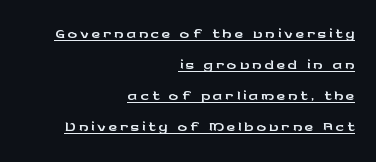
{"italic": "no", "underline": "yes", "align": "right", "line_spacing": "normal", "line_spacing_ratio": 1.29, "glyph_px": 24}
